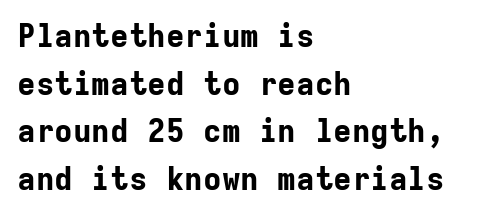
{"serif": "no", "italic": "no", "bold": "yes", "weight": "bold", "width": "normal", "stroke_contrast": "low", "x_height": "medium", "monospaced": "yes", "underline": "no", "align": "left", "line_spacing": "normal", "line_spacing_ratio": 1.54, "letter_spacing": "normal", "letter_spacing_em": 0.0, "glyph_px": 31}
